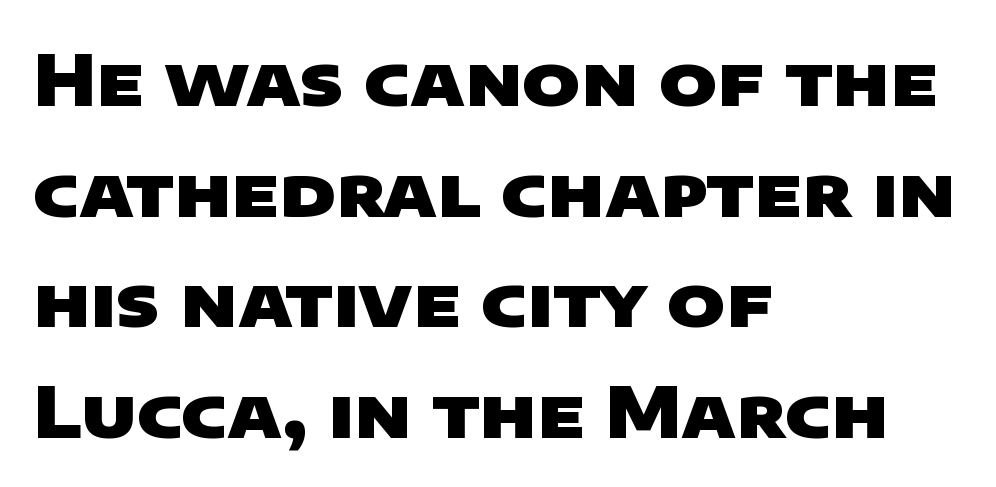
{"serif": "no", "bold": "yes", "weight": "heavy", "width": "wide", "stroke_contrast": "low", "x_height": "large", "monospaced": "no", "underline": "no", "align": "left", "line_spacing": "normal", "line_spacing_ratio": 1.58, "letter_spacing": "normal", "letter_spacing_em": 0.0, "glyph_px": 70}
